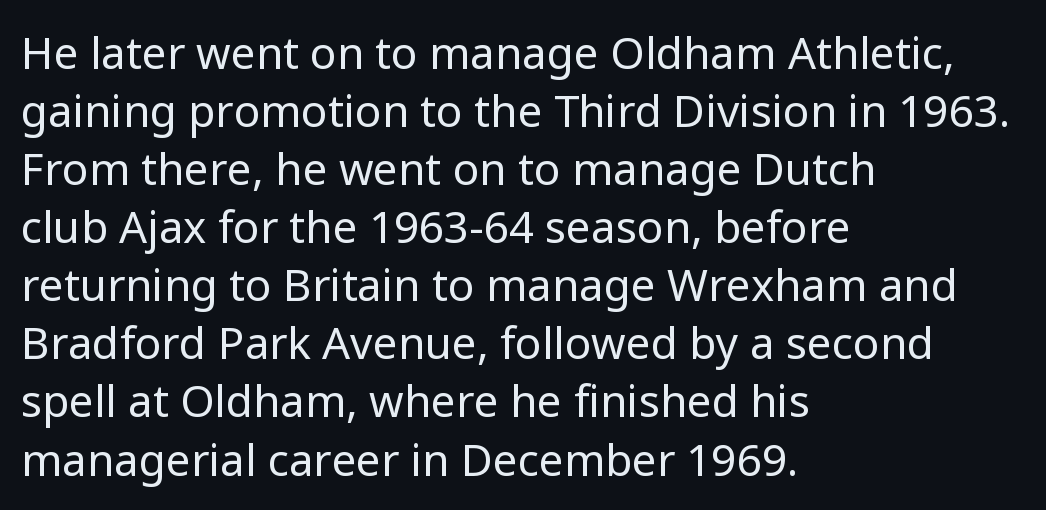
{"serif": "no", "italic": "no", "bold": "no", "weight": "regular", "width": "normal", "stroke_contrast": "low", "x_height": "medium", "monospaced": "no", "underline": "no", "align": "left", "line_spacing": "normal", "line_spacing_ratio": 1.32, "letter_spacing": "normal", "letter_spacing_em": 0.0, "glyph_px": 44}
